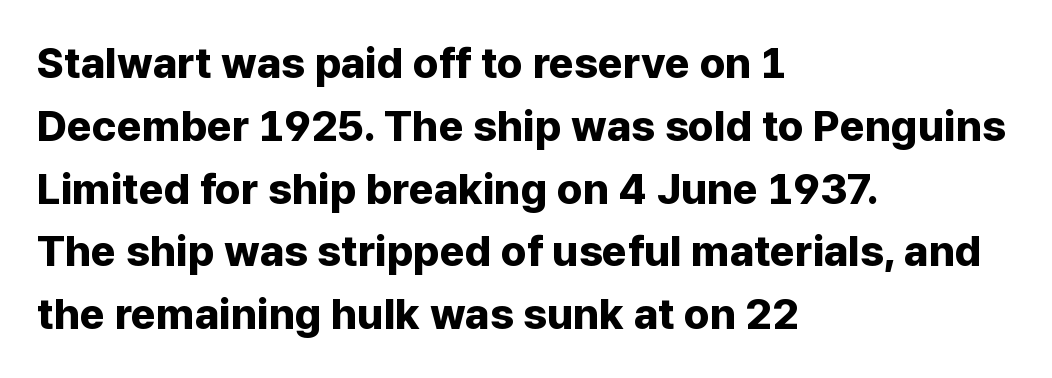
{"serif": "no", "italic": "no", "bold": "yes", "weight": "bold", "width": "normal", "stroke_contrast": "low", "x_height": "medium", "monospaced": "no", "underline": "no", "align": "left", "line_spacing": "normal", "line_spacing_ratio": 1.46, "letter_spacing": "normal", "letter_spacing_em": 0.0, "glyph_px": 43}
